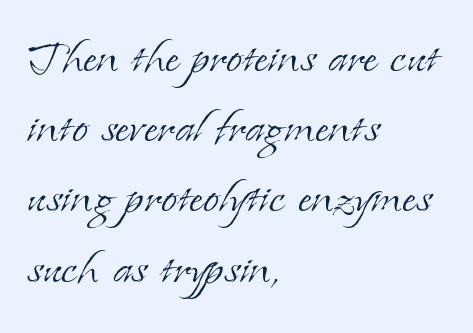
The image shows 58 px light serif type; set left-aligned, line spacing 1.21x, normal letter spacing, not underlined; low stroke contrast and a small x-height.
